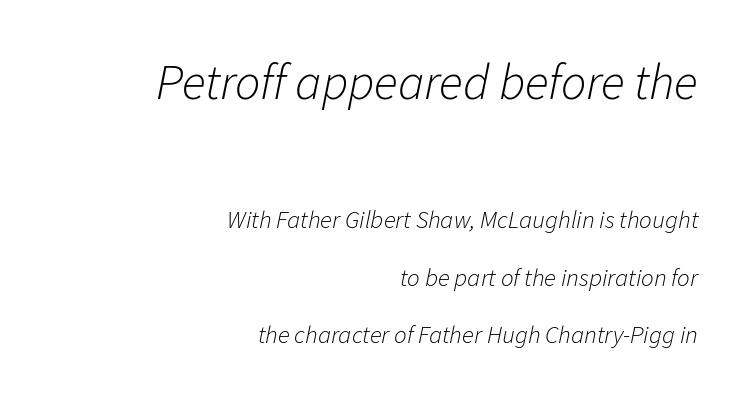
{"italic": "yes", "lean": "right", "slant_degrees": 11, "bold": "no", "weight": "light", "width": "normal", "stroke_contrast": "low", "x_height": "medium", "monospaced": "no", "underline": "no", "align": "right", "line_spacing": "loose", "line_spacing_ratio": 2.29, "letter_spacing": "normal", "letter_spacing_em": 0.0, "larger_block": "first", "size_ratio": 2.0, "glyph_px": 50}
